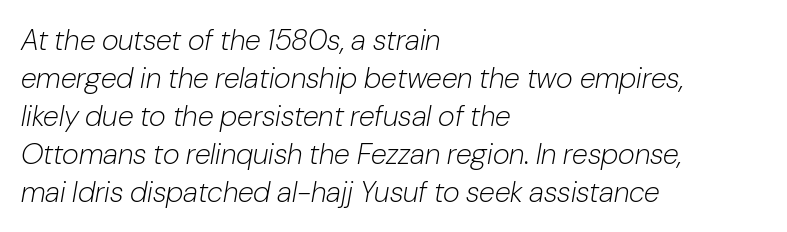
{"italic": "yes", "lean": "right", "slant_degrees": 10, "bold": "no", "weight": "light", "width": "normal", "stroke_contrast": "low", "x_height": "medium", "monospaced": "no", "underline": "no", "align": "left", "line_spacing": "normal", "line_spacing_ratio": 1.31, "letter_spacing": "normal", "letter_spacing_em": 0.0, "glyph_px": 29}
